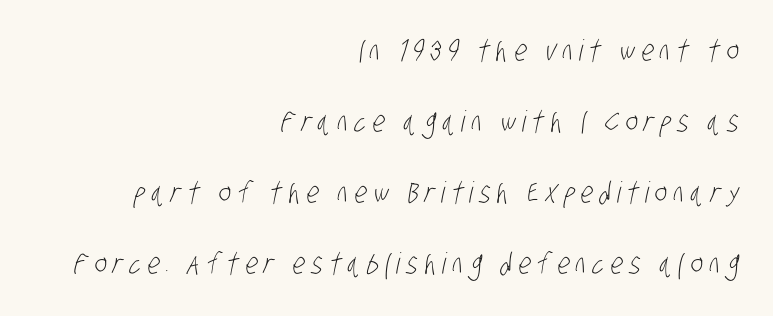
The image shows 29 px light, condensed sans-serif type; set right-aligned, loose line spacing (2.45x), unusually wide letter spacing (+0.22 em), not underlined; low stroke contrast and a large x-height.
